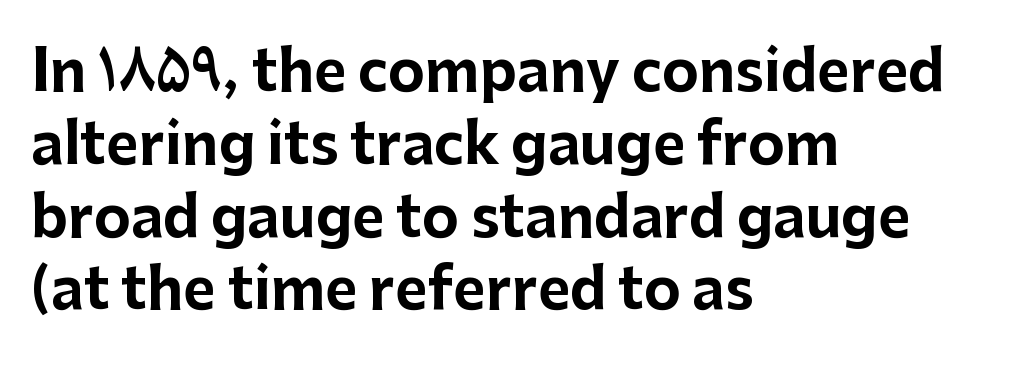
The image shows 56 px bold sans-serif type, upright; set left-aligned, normal line spacing (1.3x), normal letter spacing, not underlined; low stroke contrast and a medium x-height.
